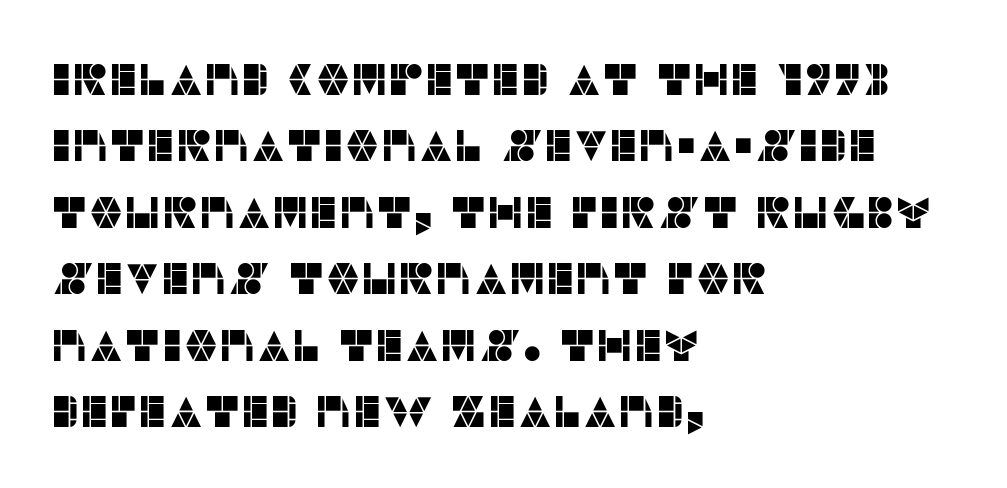
{"serif": "no", "italic": "no", "width": "normal", "stroke_contrast": "low", "x_height": "large", "monospaced": "no", "underline": "no", "align": "left", "line_spacing": "normal", "line_spacing_ratio": 1.51, "letter_spacing": "normal", "letter_spacing_em": 0.0, "glyph_px": 44}
